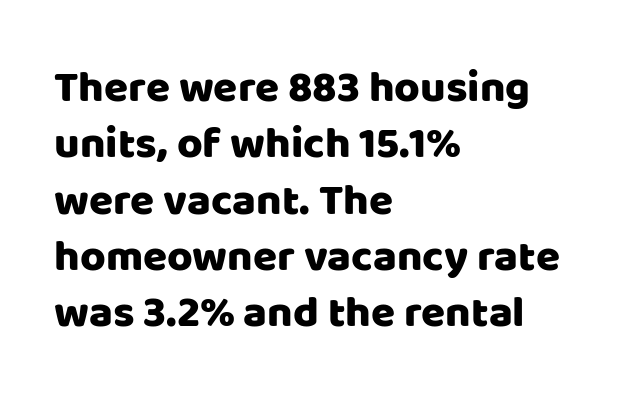
{"serif": "no", "italic": "no", "width": "normal", "stroke_contrast": "low", "x_height": "large", "monospaced": "no", "underline": "no", "align": "left", "line_spacing": "normal", "line_spacing_ratio": 1.28, "letter_spacing": "normal", "letter_spacing_em": 0.0, "glyph_px": 44}
